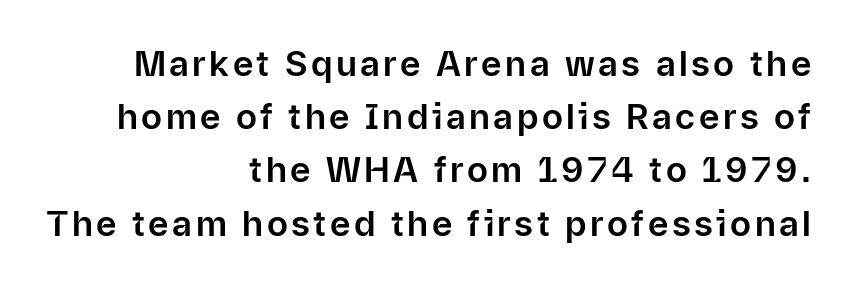
Q: Is the text italic (slanted)? A: No, it is upright.
Q: Is the typeface a serif or a sans-serif typeface? A: Sans-serif.
Q: Is the text underlined? A: No.
Q: How is the paragraph aligned? A: Right-aligned.
Q: Is the spacing between lines tight, normal or loose? A: Normal.
Q: Width (condensed, normal, or wide)? A: Normal.
Q: Stroke contrast? A: Low.
Q: x-height? A: Medium.
Q: Monospaced? A: No.
